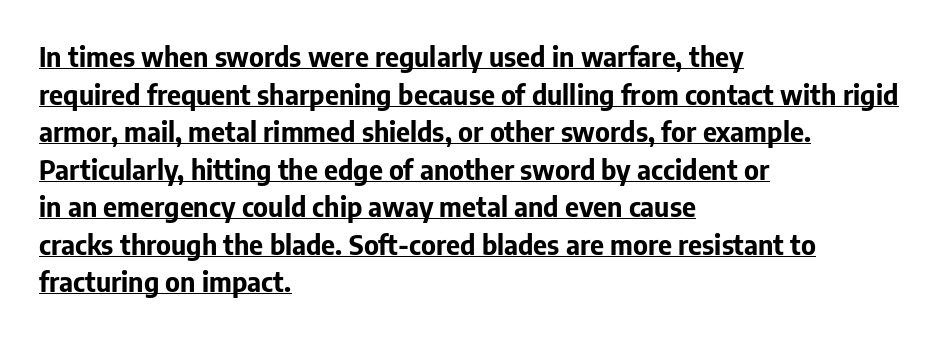
The image shows 27 px bold type, upright; set left-aligned, normal line spacing (1.39x), normal letter spacing, underlined.
